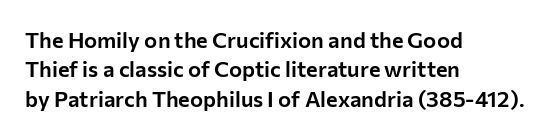
Glyph-to-glyph distance matches everyday printed text. If you drew a ruler down the left edge, every line would touch it. The letters stand upright; this is a roman face. No word sits above an underline. The line-height multiplier appears to be the usual default.
